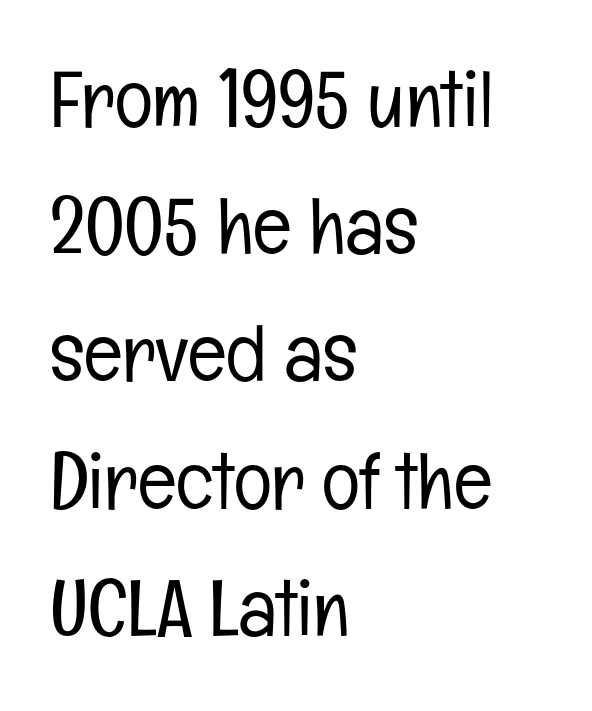
Q: Is the text bold? A: No.
Q: Is the text italic (slanted)? A: No, it is upright.
Q: Is the typeface a serif or a sans-serif typeface? A: Sans-serif.
Q: Is the text underlined? A: No.
Q: How is the paragraph aligned? A: Left-aligned.
Q: Is the spacing between letters normal or unusually wide? A: Normal.
Q: Is the spacing between lines tight, normal or loose? A: Normal.
Q: Width (condensed, normal, or wide)? A: Condensed.
Q: Stroke contrast? A: Low.
Q: x-height? A: Medium.
Q: Monospaced? A: No.
